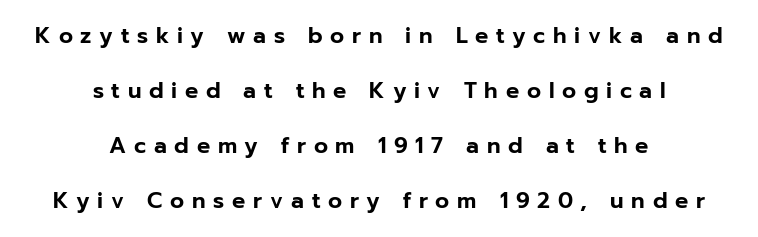
The image shows 22 px text type, upright; set centered, loose line spacing (2.5x), unusually wide letter spacing (+0.35 em), not underlined.
